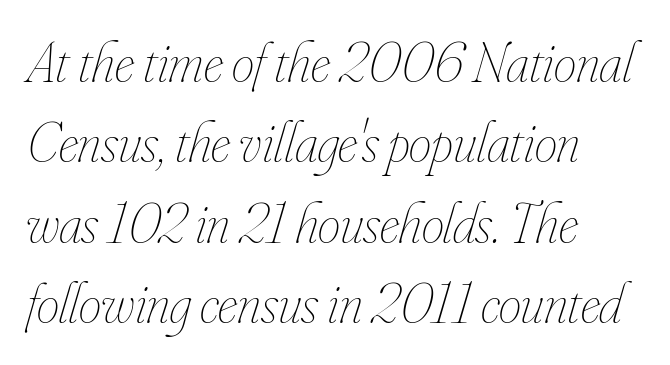
The image shows 57 px thin, condensed type, italic (leaning right); set left-aligned, normal line spacing (1.41x), normal letter spacing, not underlined; low stroke contrast and a small x-height.
